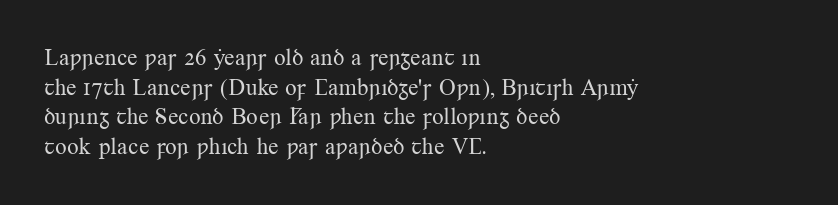
The lines sit at an ordinary, default distance from one another. The rag falls on the right side of this text block. The characters are drawn with everyday or finer stroke widths. Descender tails drop into unmarked territory.
